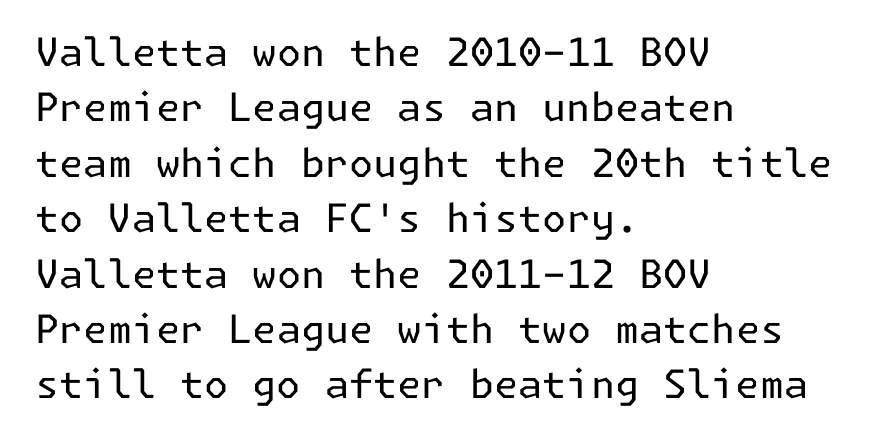
The image shows 39 px regular-weight sans-serif type, upright; set left-aligned, normal line spacing (1.42x), normal letter spacing, not underlined; low stroke contrast and a medium x-height.
